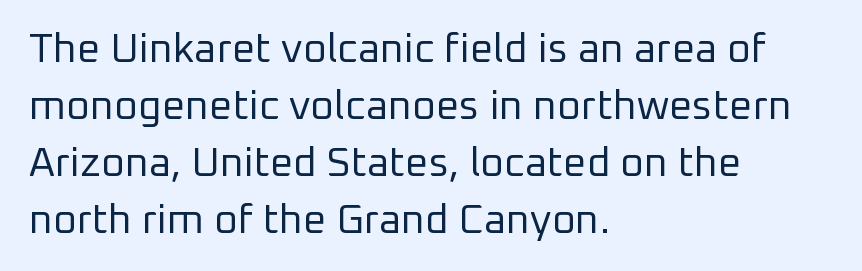
The image shows 41 px regular-weight sans-serif type, upright; set left-aligned, normal line spacing (1.39x), normal letter spacing, not underlined; low stroke contrast and a medium x-height.
